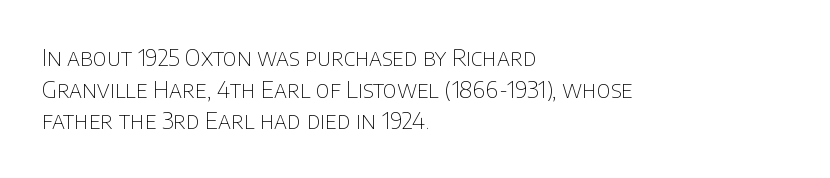
The strokes are not fattened; the text isn't bold. Beneath every word, the page is bare. Every row of glyphs begins at an identical x-position on the left. In terms of posture, this sample is upright.
